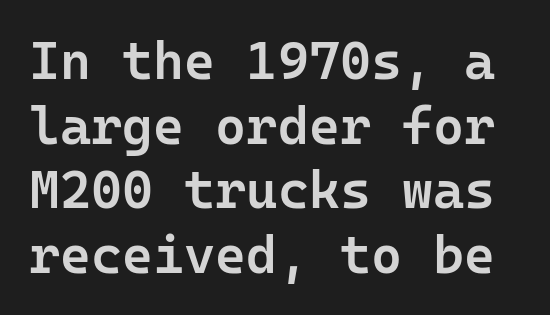
{"serif": "no", "italic": "no", "bold": "semi", "weight": "semibold", "width": "normal", "stroke_contrast": "low", "x_height": "medium", "monospaced": "yes", "underline": "no", "line_spacing_ratio": 1.22, "letter_spacing": "normal", "letter_spacing_em": 0.0, "glyph_px": 53}
